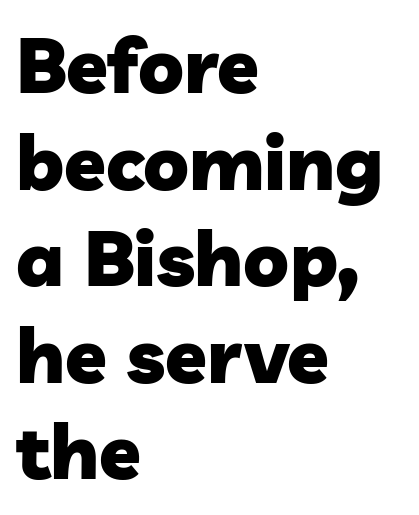
{"serif": "no", "bold": "yes", "weight": "heavy", "width": "normal", "stroke_contrast": "low", "x_height": "medium", "monospaced": "no", "underline": "no", "align": "left", "line_spacing": "normal", "line_spacing_ratio": 1.27, "letter_spacing": "normal", "letter_spacing_em": 0.0, "glyph_px": 76}
